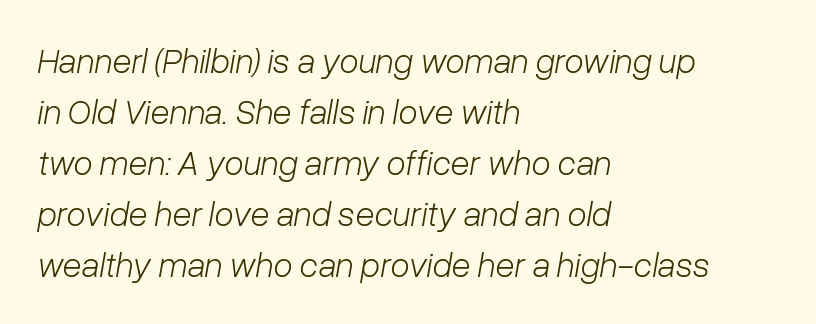
The image shows 35 px light type, italic (leaning right); set left-aligned, normal line spacing (1.46x), normal letter spacing, not underlined; low stroke contrast and a medium x-height.
